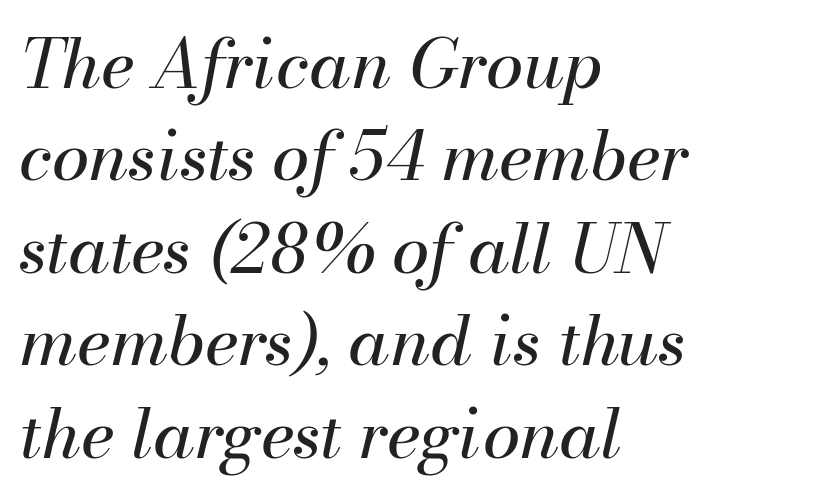
The image shows 68 px regular-weight type, italic (leaning right); set left-aligned, normal line spacing (1.36x), normal letter spacing, not underlined; medium stroke contrast and a small x-height.
